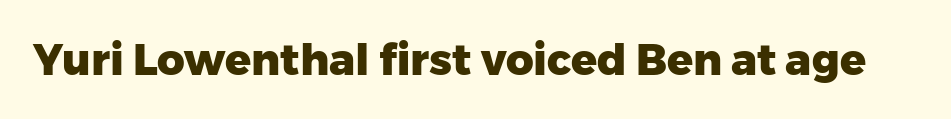
{"serif": "no", "italic": "no", "bold": "yes", "weight": "heavy", "width": "normal", "stroke_contrast": "low", "x_height": "medium", "monospaced": "no", "underline": "no", "letter_spacing": "normal", "letter_spacing_em": 0.0, "glyph_px": 43}
